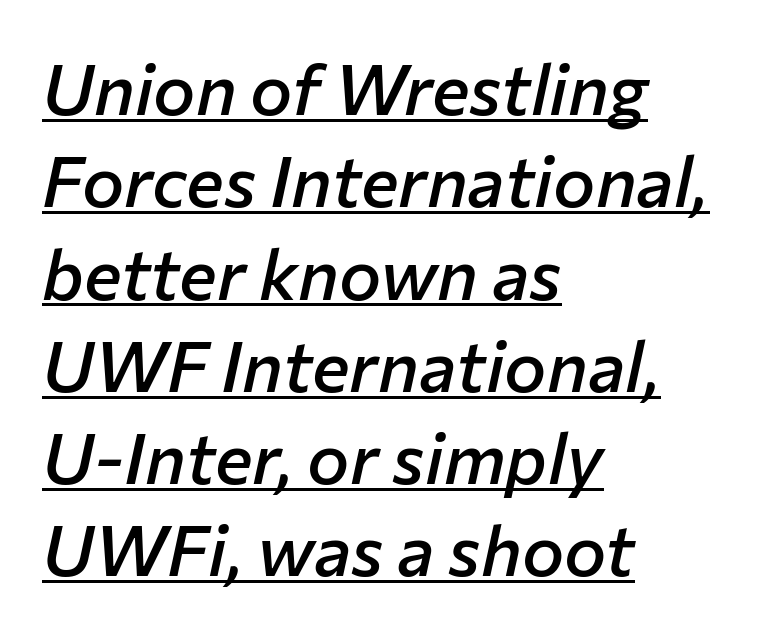
{"italic": "yes", "lean": "right", "slant_degrees": 12, "bold": "semi", "weight": "semibold", "width": "normal", "stroke_contrast": "low", "x_height": "medium", "monospaced": "no", "underline": "yes", "align": "left", "line_spacing": "normal", "line_spacing_ratio": 1.3, "letter_spacing": "normal", "letter_spacing_em": 0.0, "glyph_px": 71}
